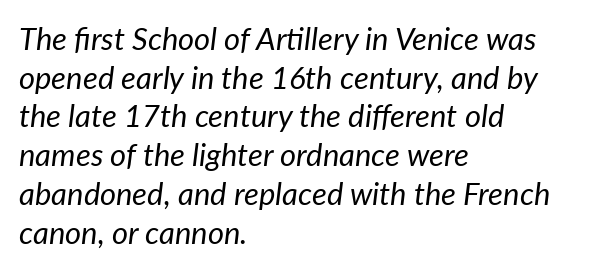
The image shows 31 px regular-weight type, italic (leaning right); set left-aligned, normal line spacing (1.25x), normal letter spacing, not underlined; low stroke contrast and a medium x-height.
